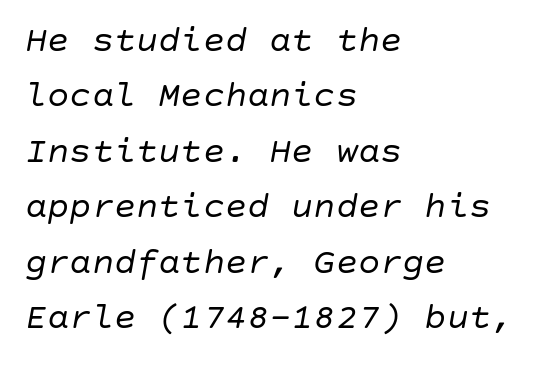
{"italic": "yes", "lean": "right", "slant_degrees": 10, "bold": "no", "weight": "regular", "width": "normal", "stroke_contrast": "low", "x_height": "large", "underline": "no", "align": "left", "line_spacing": "normal", "line_spacing_ratio": 1.5, "letter_spacing": "normal", "letter_spacing_em": 0.0, "glyph_px": 37}
